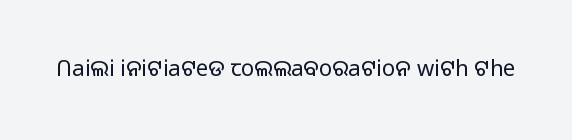
{"italic": "no", "bold": "no", "underline": "no", "letter_spacing": "normal", "letter_spacing_em": 0.0, "glyph_px": 22}
